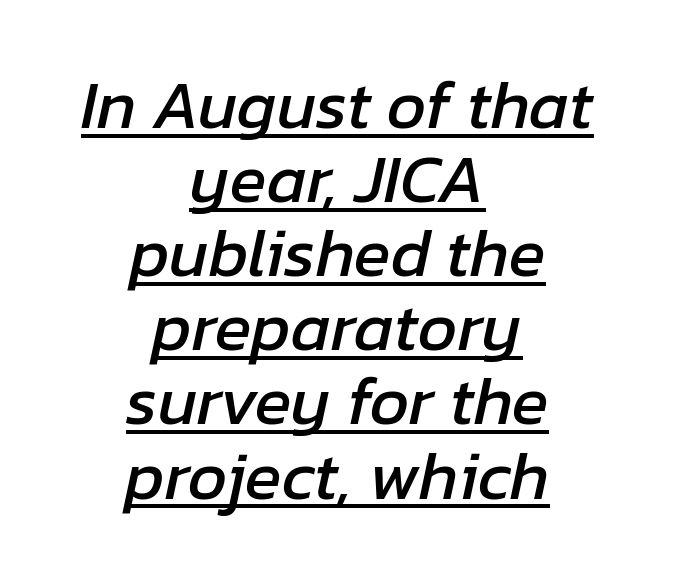
Q: Is the text italic (slanted)? A: Yes, it leans right by about 12 degrees.
Q: Is the text underlined? A: Yes.
Q: How is the paragraph aligned? A: Centered.
Q: Is the spacing between letters normal or unusually wide? A: Normal.
Q: Is the spacing between lines tight, normal or loose? A: Tight.
Q: Width (condensed, normal, or wide)? A: Normal.
Q: Stroke contrast? A: Low.
Q: x-height? A: Medium.
Q: Monospaced? A: No.
